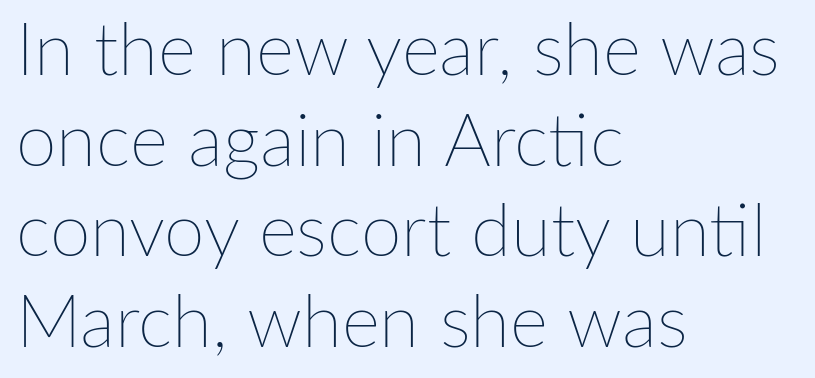
{"italic": "no", "bold": "no", "weight": "thin", "width": "normal", "stroke_contrast": "low", "x_height": "medium", "monospaced": "no", "underline": "no", "align": "left", "line_spacing_ratio": 1.24, "letter_spacing": "normal", "letter_spacing_em": 0.0, "glyph_px": 73}
